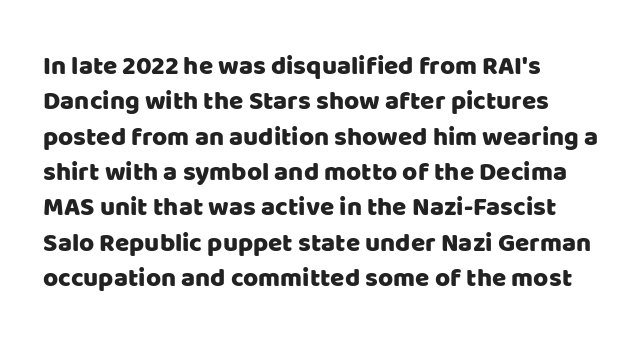
The passage shown stacks its lines at a standard gap. These lines stack with their left ends in a neat column. A roman cut, with each character standing at attention. Caption: standard tracking, unaltered. Words float on clear page, feet unadorned.
